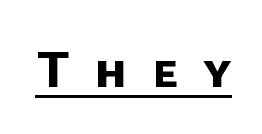
{"serif": "no", "bold": "yes", "weight": "bold", "width": "normal", "stroke_contrast": "low", "x_height": "medium", "monospaced": "no", "underline": "yes", "letter_spacing": "wide", "letter_spacing_em": 0.47, "glyph_px": 53}
